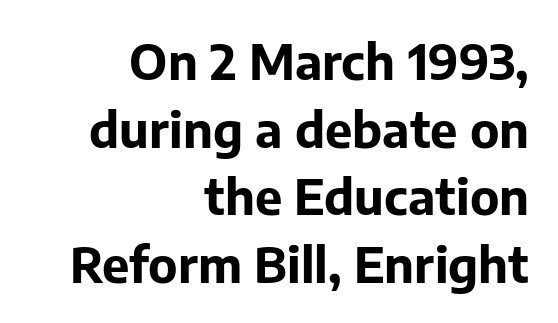
Q: Is the text bold? A: Yes.
Q: Is the text italic (slanted)? A: No, it is upright.
Q: Is the typeface a serif or a sans-serif typeface? A: Sans-serif.
Q: Is the text underlined? A: No.
Q: How is the paragraph aligned? A: Right-aligned.
Q: Is the spacing between letters normal or unusually wide? A: Normal.
Q: Is the spacing between lines tight, normal or loose? A: Normal.
Q: Width (condensed, normal, or wide)? A: Normal.
Q: Stroke contrast? A: Low.
Q: x-height? A: Medium.
Q: Monospaced? A: No.
